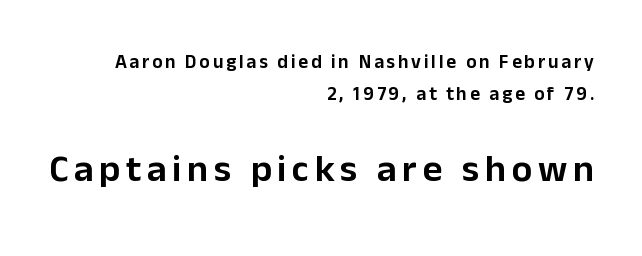
Q: Is the text italic (slanted)? A: No, it is upright.
Q: Is the typeface a serif or a sans-serif typeface? A: Sans-serif.
Q: Is the text underlined? A: No.
Q: How is the paragraph aligned? A: Right-aligned.
Q: Is the spacing between lines tight, normal or loose? A: Normal.
Q: Which block of text is set in a larger size, the first (top) or the second (bottom)? A: The second (bottom) one.
Q: Width (condensed, normal, or wide)? A: Normal.
Q: Stroke contrast? A: Low.
Q: x-height? A: Medium.
Q: Monospaced? A: No.
